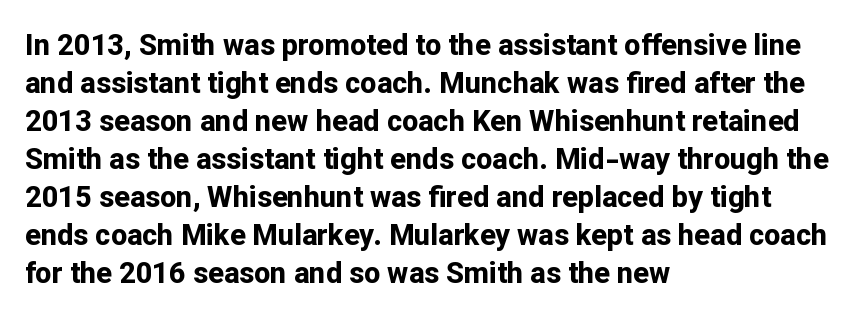
Q: Is the text bold? A: Yes.
Q: Is the text italic (slanted)? A: No, it is upright.
Q: Is the typeface a serif or a sans-serif typeface? A: Sans-serif.
Q: Is the text underlined? A: No.
Q: How is the paragraph aligned? A: Left-aligned.
Q: Is the spacing between letters normal or unusually wide? A: Normal.
Q: Is the spacing between lines tight, normal or loose? A: Normal.
Q: Width (condensed, normal, or wide)? A: Normal.
Q: Stroke contrast? A: Low.
Q: x-height? A: Medium.
Q: Monospaced? A: No.
